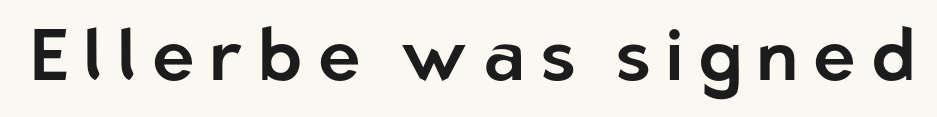
Q: Is the text italic (slanted)? A: No, it is upright.
Q: Is the typeface a serif or a sans-serif typeface? A: Sans-serif.
Q: Is the text underlined? A: No.
Q: Is the spacing between letters normal or unusually wide? A: Unusually wide.
Q: Width (condensed, normal, or wide)? A: Normal.
Q: Stroke contrast? A: Low.
Q: x-height? A: Medium.
Q: Monospaced? A: No.
